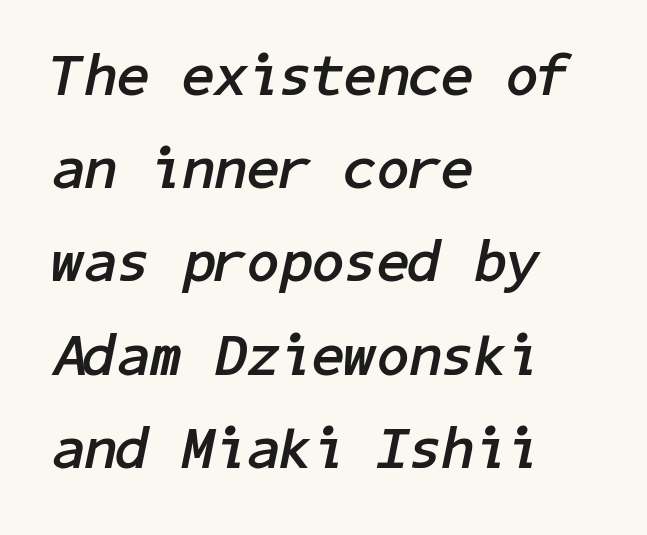
Short note: letters normally spaced. What's the leading like? Ordinary, nothing unusual. Words float on clear page, feet unadorned. One-word summary of the alignment: left. A full-strength bold gives these letters their thick strokes.
